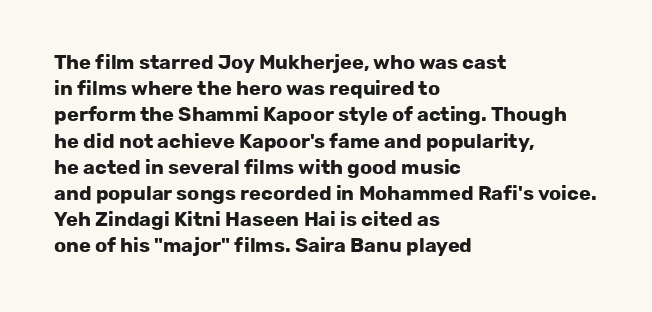
Q: Is the text bold? A: Yes.
Q: Is the text italic (slanted)? A: No, it is upright.
Q: Is the text underlined? A: No.
Q: How is the paragraph aligned? A: Left-aligned.
Q: Is the spacing between letters normal or unusually wide? A: Normal.
Q: Is the spacing between lines tight, normal or loose? A: Normal.
